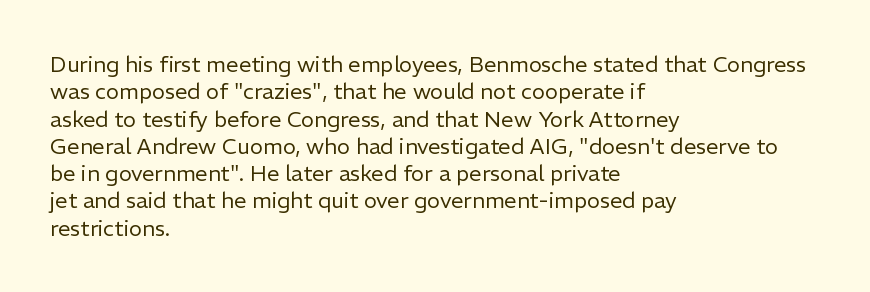
{"italic": "no", "bold": "no", "underline": "no", "align": "left", "line_spacing_ratio": 1.24, "letter_spacing": "normal", "letter_spacing_em": 0.0, "glyph_px": 22}
